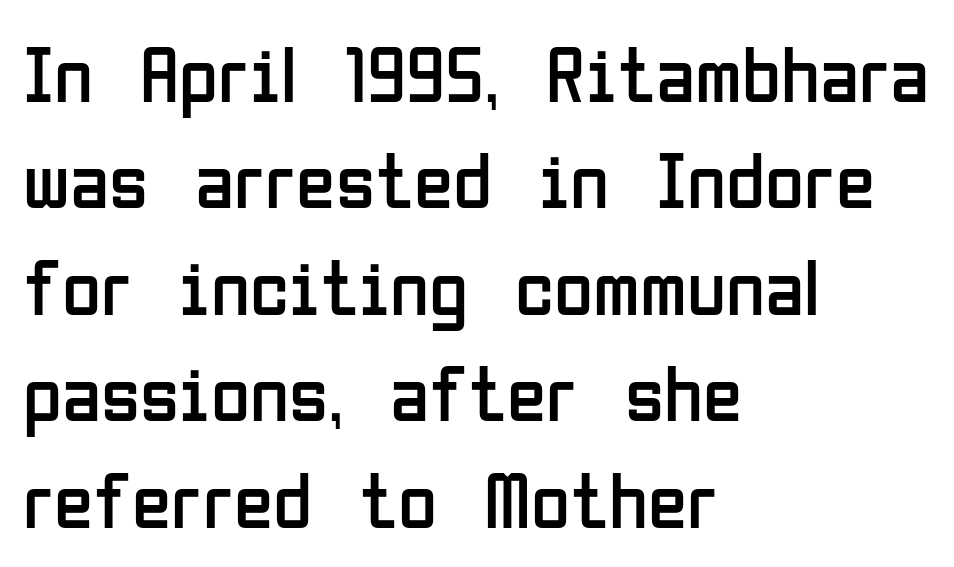
Q: Is the text bold? A: No.
Q: Is the text italic (slanted)? A: No, it is upright.
Q: Is the typeface a serif or a sans-serif typeface? A: Sans-serif.
Q: Is the text underlined? A: No.
Q: How is the paragraph aligned? A: Left-aligned.
Q: Is the spacing between letters normal or unusually wide? A: Normal.
Q: Is the spacing between lines tight, normal or loose? A: Normal.
Q: Width (condensed, normal, or wide)? A: Condensed.
Q: Stroke contrast? A: Low.
Q: x-height? A: Medium.
Q: Monospaced? A: No.
